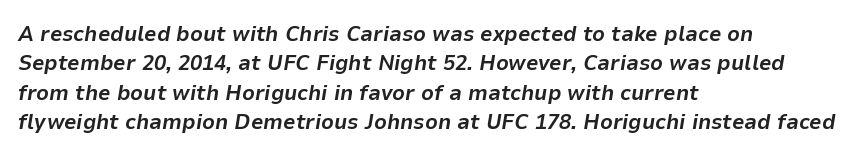
The lettering tilts uniformly, giving the passage an italic look. The gap between lines stays unmarked. What weight is shown? A full bold with thick strokes. Quick note: interline space is typical.
